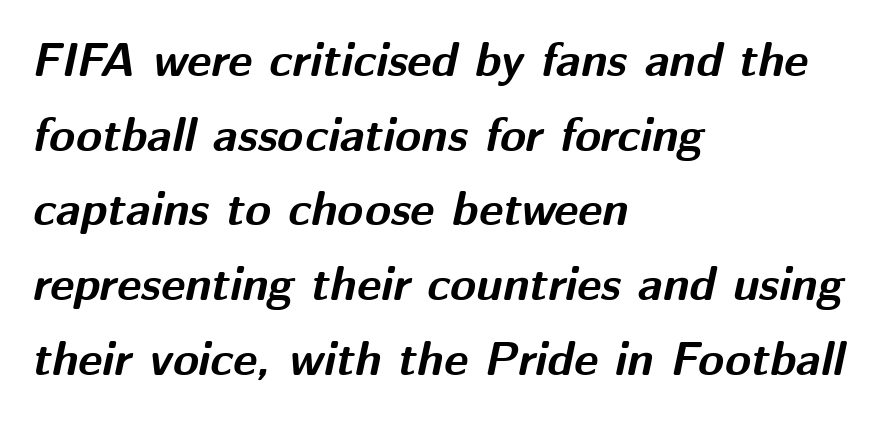
{"italic": "yes", "lean": "right", "slant_degrees": 12, "bold": "yes", "weight": "bold", "width": "normal", "stroke_contrast": "medium", "x_height": "medium", "monospaced": "no", "underline": "no", "align": "left", "line_spacing": "normal", "line_spacing_ratio": 1.59, "letter_spacing": "normal", "letter_spacing_em": 0.0, "glyph_px": 47}
